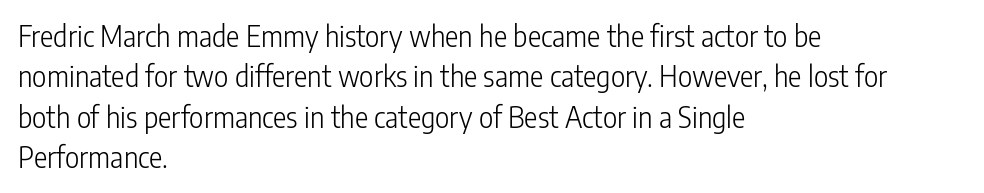
The image shows 28 px light, condensed sans-serif type, upright; set left-aligned, normal line spacing (1.44x), normal letter spacing, not underlined; low stroke contrast and a medium x-height.
